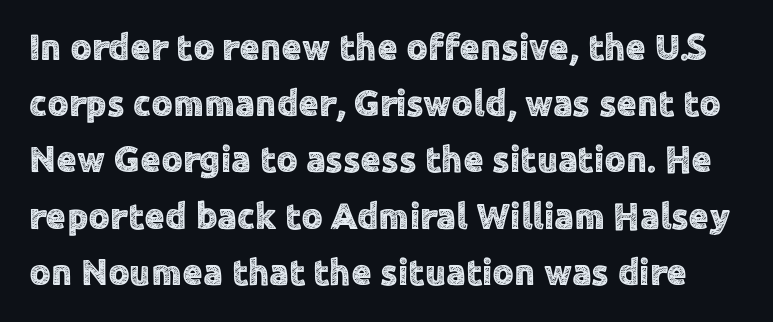
{"serif": "no", "italic": "no", "width": "normal", "x_height": "medium", "monospaced": "no", "underline": "no", "line_spacing": "normal", "line_spacing_ratio": 1.52, "letter_spacing": "normal", "letter_spacing_em": 0.0, "glyph_px": 37}
